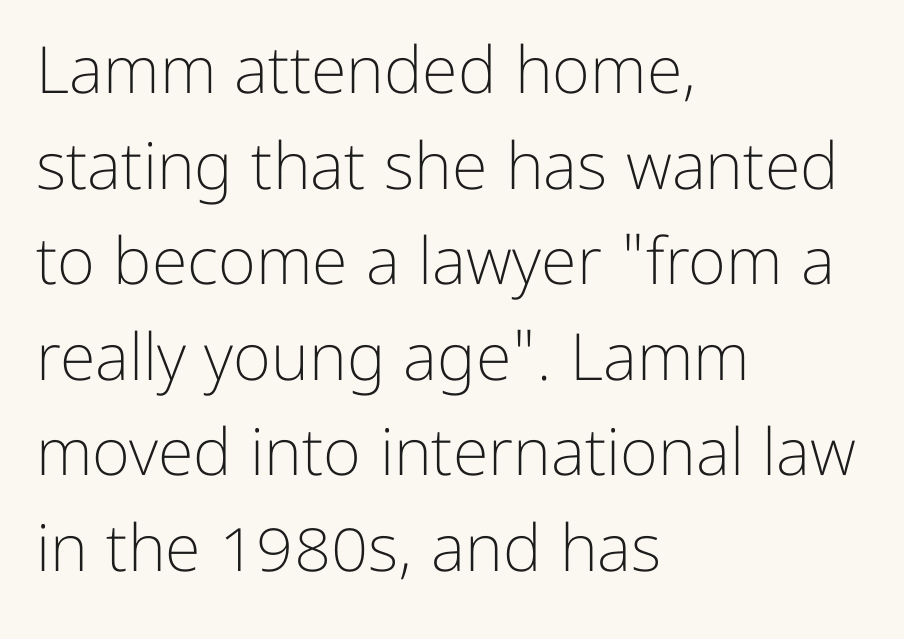
{"serif": "no", "italic": "no", "bold": "no", "weight": "light", "width": "normal", "stroke_contrast": "low", "x_height": "medium", "monospaced": "no", "underline": "no", "align": "left", "line_spacing": "normal", "line_spacing_ratio": 1.47, "letter_spacing": "normal", "letter_spacing_em": 0.0, "glyph_px": 65}
